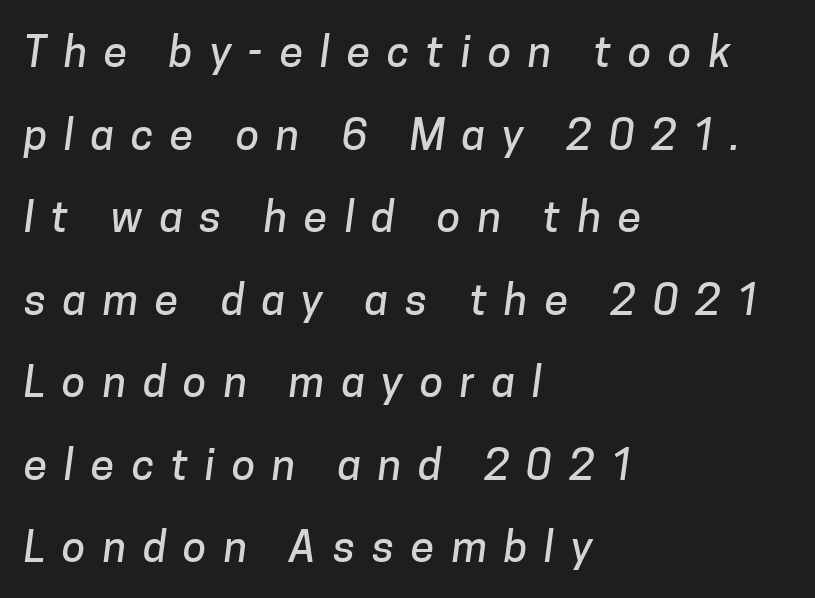
Q: Is the typeface a serif or a sans-serif typeface? A: Sans-serif.
Q: Is the text underlined? A: No.
Q: How is the paragraph aligned? A: Left-aligned.
Q: Is the spacing between letters normal or unusually wide? A: Unusually wide.
Q: Is the spacing between lines tight, normal or loose? A: Loose.
Q: Width (condensed, normal, or wide)? A: Normal.
Q: Stroke contrast? A: Low.
Q: x-height? A: Medium.
Q: Monospaced? A: No.
